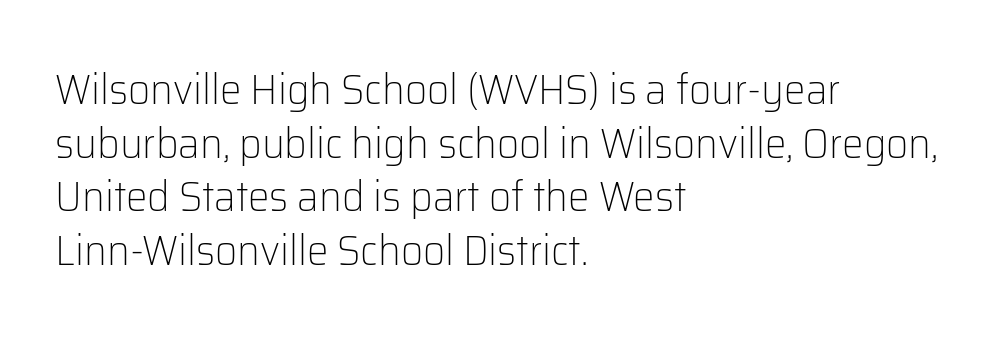
Q: Is the text bold? A: No.
Q: Is the text italic (slanted)? A: No, it is upright.
Q: Is the typeface a serif or a sans-serif typeface? A: Sans-serif.
Q: Is the text underlined? A: No.
Q: How is the paragraph aligned? A: Left-aligned.
Q: Is the spacing between letters normal or unusually wide? A: Normal.
Q: Is the spacing between lines tight, normal or loose? A: Normal.
Q: Width (condensed, normal, or wide)? A: Normal.
Q: Stroke contrast? A: Low.
Q: x-height? A: Medium.
Q: Monospaced? A: No.
